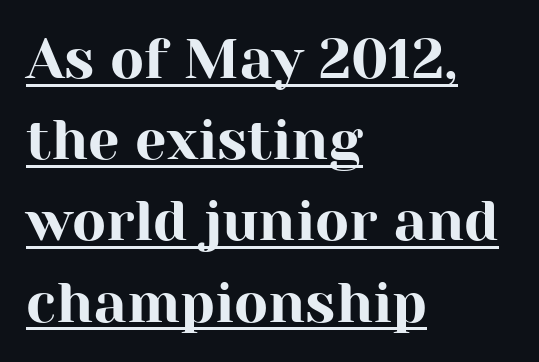
{"serif": "yes", "italic": "no", "width": "normal", "stroke_contrast": "high", "x_height": "medium", "monospaced": "no", "underline": "yes", "align": "left", "line_spacing": "normal", "line_spacing_ratio": 1.45, "letter_spacing": "normal", "letter_spacing_em": 0.0, "glyph_px": 56}
